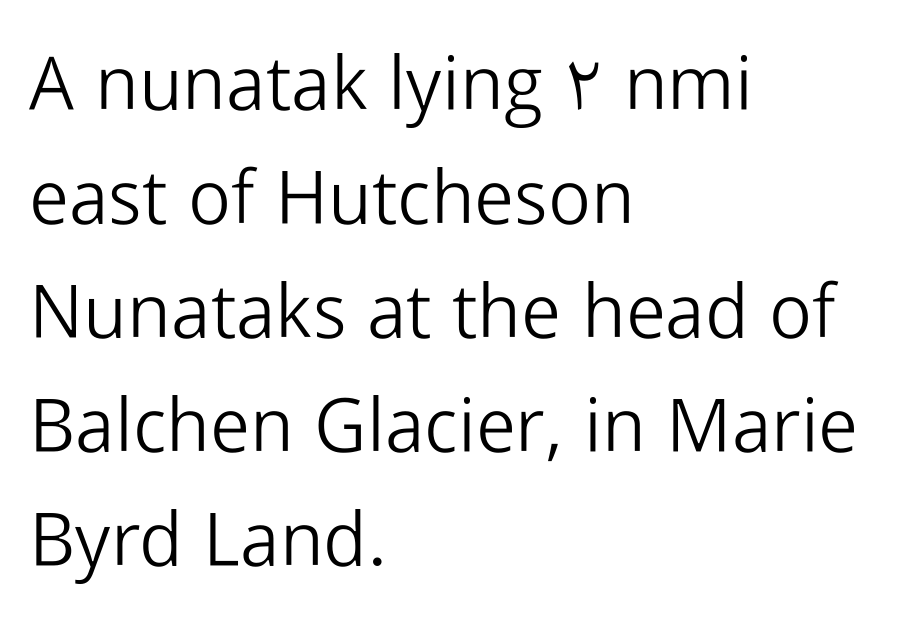
{"serif": "no", "italic": "no", "bold": "no", "weight": "light", "width": "normal", "stroke_contrast": "low", "x_height": "medium", "monospaced": "no", "underline": "no", "align": "left", "line_spacing": "normal", "line_spacing_ratio": 1.52, "letter_spacing": "normal", "letter_spacing_em": 0.0, "glyph_px": 75}
